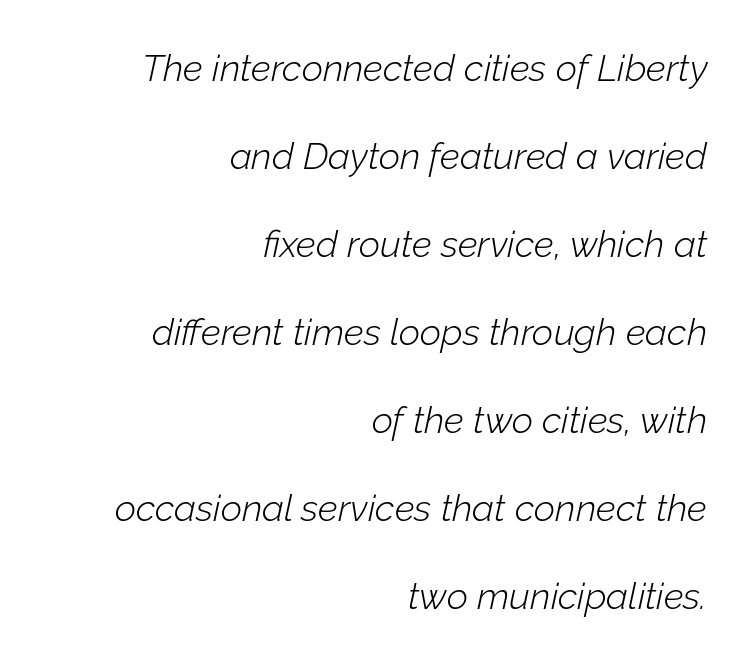
Reading down the block, your eye finds every line finishing at a fixed right position. Tracking value appears to be zero — textbook default spacing. These lines are rendered in a variable-pitch font. Vertical stems look standard width or narrower in stroke. The zone under the glyphs is completely vacant.
